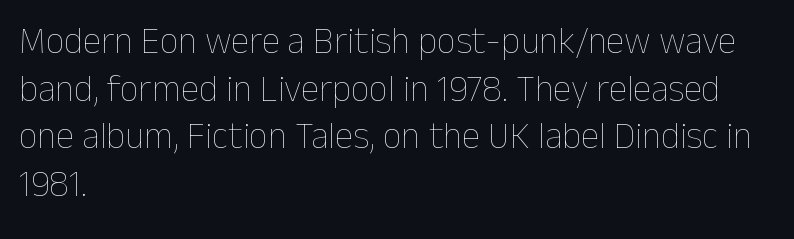
{"italic": "no", "bold": "no", "weight": "thin", "width": "normal", "stroke_contrast": "low", "x_height": "medium", "monospaced": "no", "underline": "no", "align": "left", "line_spacing": "normal", "line_spacing_ratio": 1.29, "letter_spacing": "normal", "letter_spacing_em": 0.0, "glyph_px": 37}
